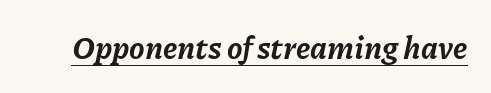
The image shows 31 px bold type, italic (leaning right); set normal letter spacing, underlined; low stroke contrast and a medium x-height.
